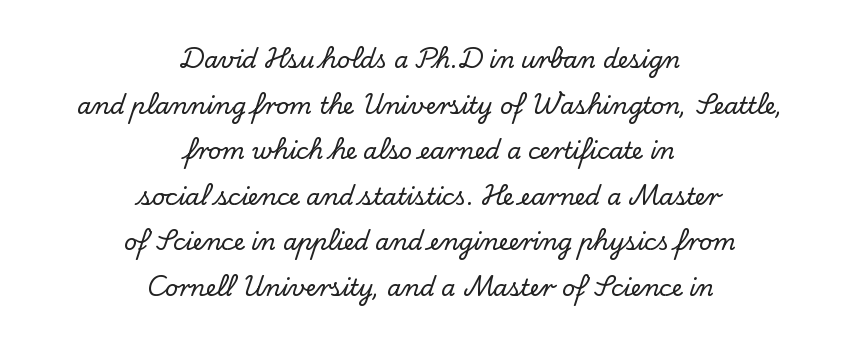
{"underline": "no", "align": "center", "line_spacing": "loose", "line_spacing_ratio": 1.98, "letter_spacing": "normal", "letter_spacing_em": 0.0, "glyph_px": 23}
